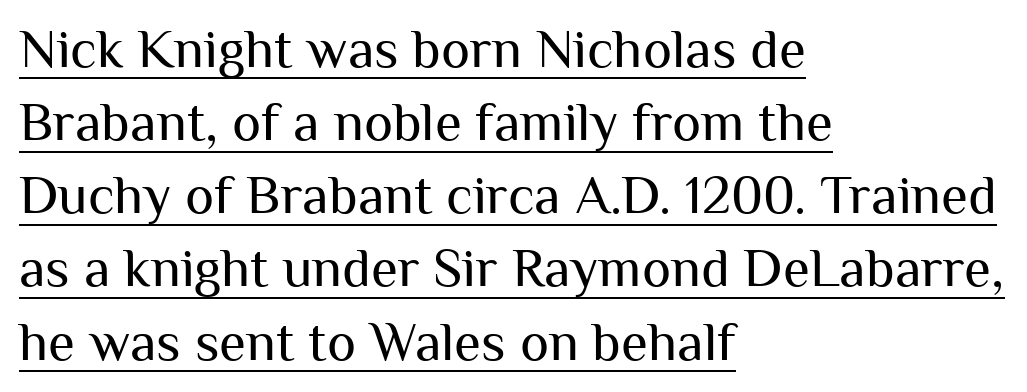
Q: Is the text bold? A: No.
Q: Is the text italic (slanted)? A: No, it is upright.
Q: Is the typeface a serif or a sans-serif typeface? A: Sans-serif.
Q: Is the text underlined? A: Yes.
Q: How is the paragraph aligned? A: Left-aligned.
Q: Is the spacing between letters normal or unusually wide? A: Normal.
Q: Is the spacing between lines tight, normal or loose? A: Normal.
Q: Width (condensed, normal, or wide)? A: Normal.
Q: Stroke contrast? A: Medium.
Q: x-height? A: Medium.
Q: Monospaced? A: No.
